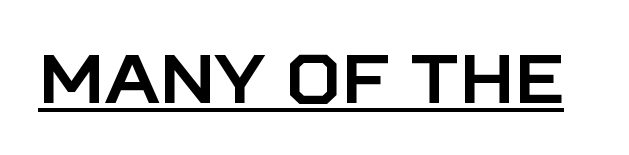
{"serif": "no", "italic": "no", "width": "normal", "stroke_contrast": "low", "x_height": "large", "monospaced": "no", "underline": "yes", "letter_spacing": "normal", "letter_spacing_em": 0.0, "glyph_px": 68}
